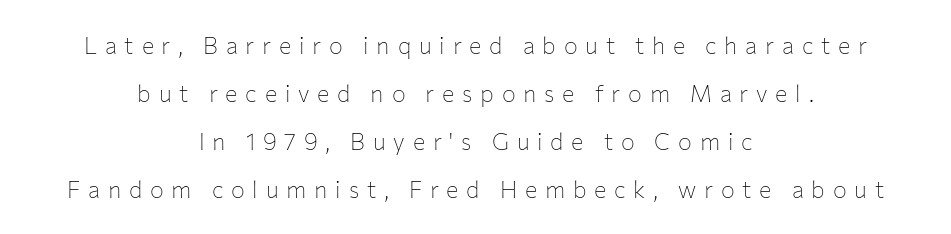
The image shows 23 px text type, upright; set centered, loose line spacing (2.09x), unusually wide letter spacing (+0.34 em), not underlined.
